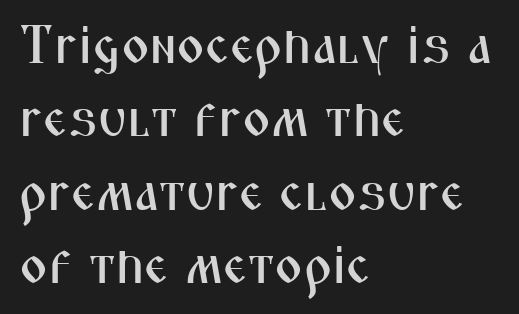
Q: Is the text italic (slanted)? A: No, it is upright.
Q: Is the typeface a serif or a sans-serif typeface? A: Sans-serif.
Q: Is the text underlined? A: No.
Q: How is the paragraph aligned? A: Left-aligned.
Q: Is the spacing between letters normal or unusually wide? A: Normal.
Q: Is the spacing between lines tight, normal or loose? A: Normal.
Q: Width (condensed, normal, or wide)? A: Condensed.
Q: Stroke contrast? A: Medium.
Q: x-height? A: Medium.
Q: Monospaced? A: No.
